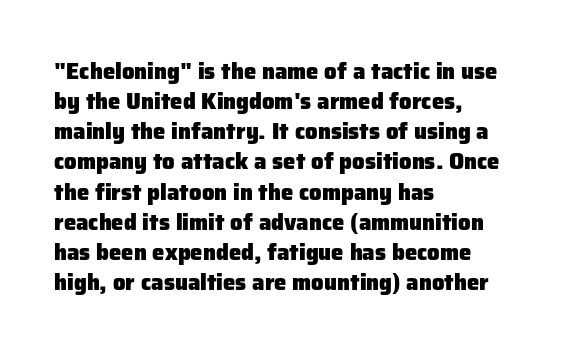
{"italic": "no", "bold": "yes", "underline": "no", "align": "left", "line_spacing": "normal", "line_spacing_ratio": 1.37, "letter_spacing": "normal", "letter_spacing_em": 0.0, "glyph_px": 22}
